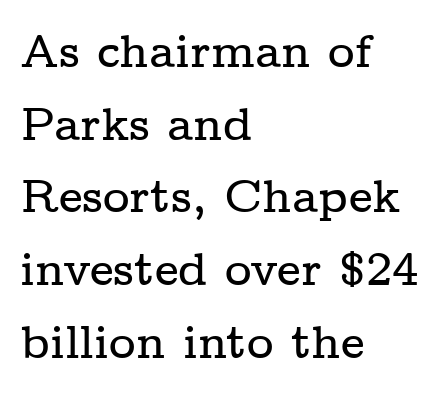
These lines stack with their left ends in a neat column. Regarding serifs, this sample has them. Italic: no, the glyphs are upright roman. These lines are rendered in a variable-pitch font.
